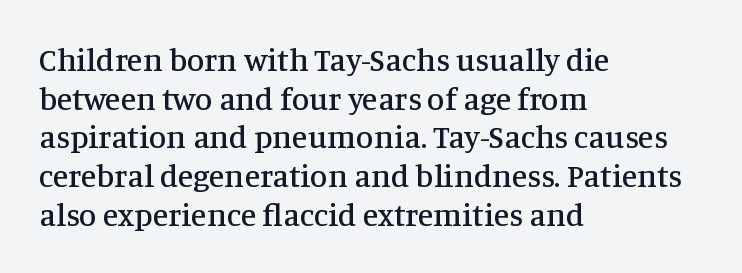
The image shows 32 px serif type, upright; set left-aligned, line spacing 1.21x, normal letter spacing, not underlined; medium stroke contrast and a large x-height.
